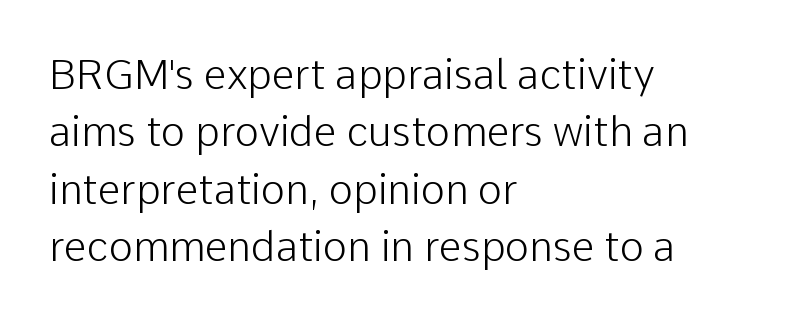
The letterforms sit at book weight or below. Inter-character spacing is left at the font's built-in metrics. This is the regular roman posture of the typeface. This is sans-serif lettering, the kind often seen on screens and signage. Descenders are the only things crossing below the line.
